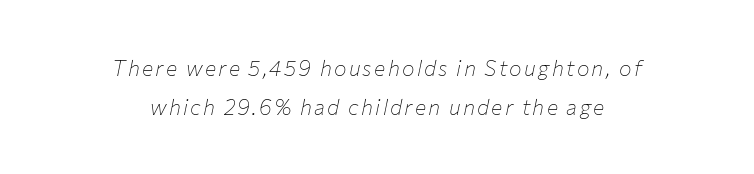
Lines of text with bare space underneath. The font's italic variant was chosen for this text. Weight: not bold — regular or lighter. The passage is arranged like a title page — every line centered.
